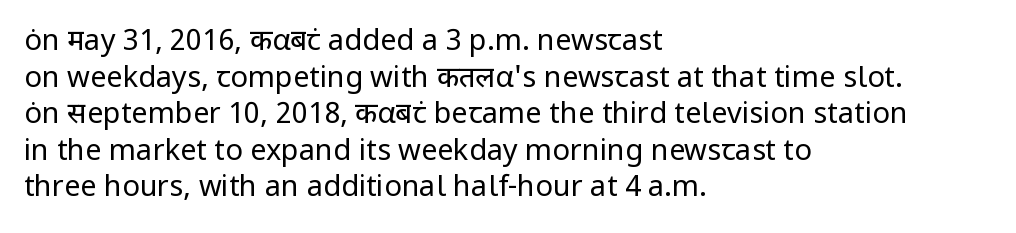
The image shows 29 px regular-weight sans-serif type, upright; set left-aligned, normal line spacing (1.26x), normal letter spacing, not underlined; low stroke contrast and a medium x-height.
